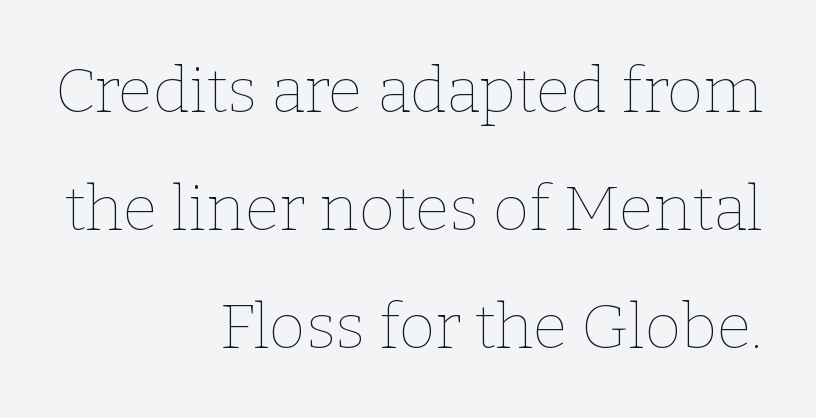
The lettering holds an erect, upright posture throughout. Alignment: flush right. The glyphs are unaccompanied by any horizontal stroke below them. Bold? No — there's no thickening of the strokes.
